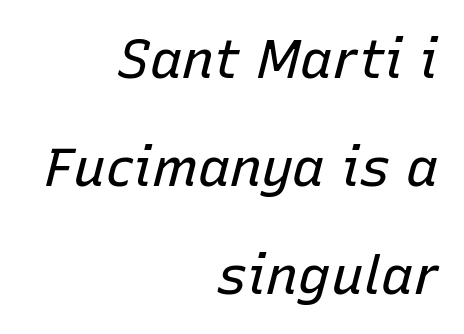
The image shows 54 px regular-weight type, italic (leaning right); set right-aligned, loose line spacing (2.0x), normal letter spacing, not underlined; low stroke contrast and a medium x-height.
